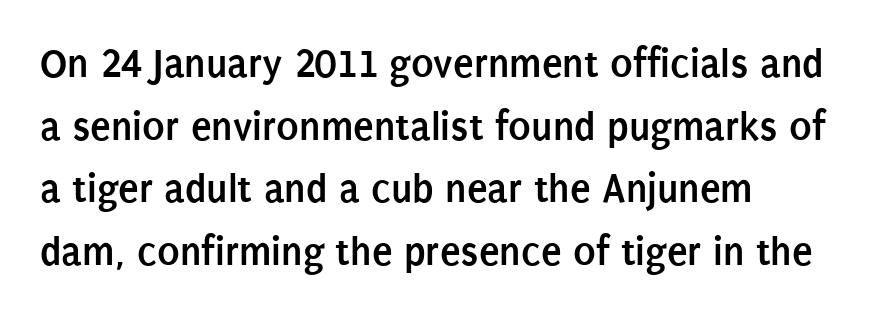
These lines carry a lot of weight — the face is fully bold. The ragged edge is on the right, which tells us the setting is flush left. Designer's note — italics off, roman on. Normally led — the rows are evenly, conventionally spaced.
